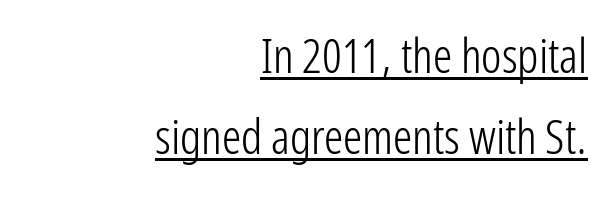
The image shows 48 px light, condensed sans-serif type, upright; set right-aligned, normal line spacing (1.69x), normal letter spacing, underlined; low stroke contrast and a medium x-height.
